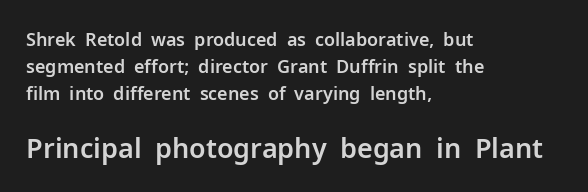
The image shows 27 px text type, upright; set left-aligned, normal line spacing (1.5x), normal letter spacing, not underlined; the second (bottom) block is 1.5x larger.
